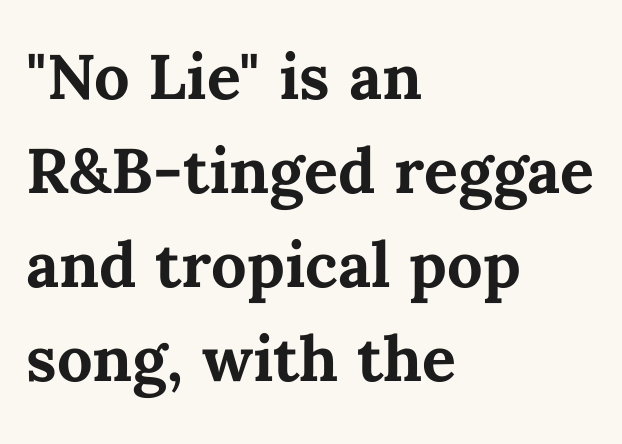
{"italic": "no", "bold": "yes", "weight": "bold", "width": "normal", "stroke_contrast": "medium", "x_height": "medium", "monospaced": "no", "underline": "no", "align": "left", "line_spacing": "normal", "line_spacing_ratio": 1.49, "letter_spacing": "normal", "letter_spacing_em": 0.0, "glyph_px": 63}
